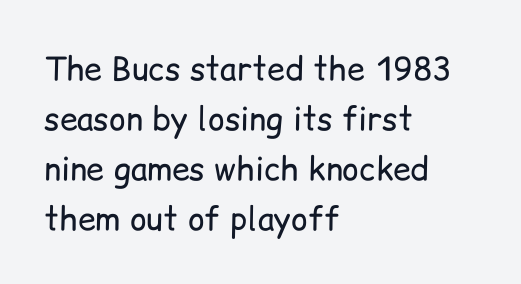
Q: Is the text bold? A: No.
Q: Is the text italic (slanted)? A: No, it is upright.
Q: Is the typeface a serif or a sans-serif typeface? A: Sans-serif.
Q: Is the text underlined? A: No.
Q: How is the paragraph aligned? A: Left-aligned.
Q: Is the spacing between letters normal or unusually wide? A: Normal.
Q: Is the spacing between lines tight, normal or loose? A: Normal.
Q: Width (condensed, normal, or wide)? A: Normal.
Q: Stroke contrast? A: Low.
Q: x-height? A: Medium.
Q: Monospaced? A: No.
